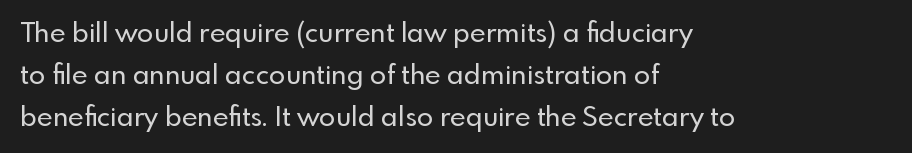
Decoration check: the copy has no underline. You can tell it's not italic because the verticals are truly vertical. Is the letter spacing exaggerated? No — it looks like the ordinary default. A classic flush-left, rag-right setting is used for this passage. Baseline-to-baseline distance is the conventional proportion of letter height.
